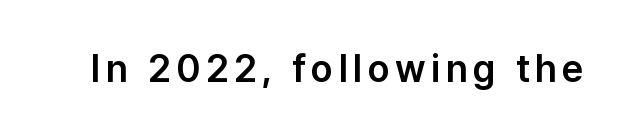
The image shows 38 px sans-serif type, upright; set not underlined; low stroke contrast and a medium x-height.
